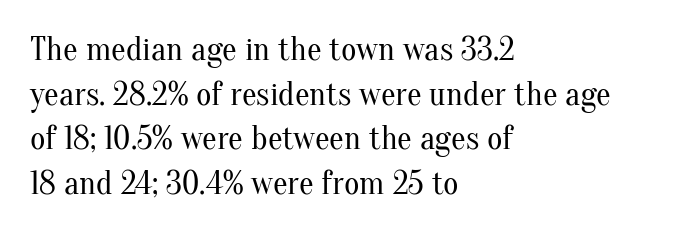
The image shows 33 px regular-weight serif type, upright; set left-aligned, normal line spacing (1.35x), normal letter spacing, not underlined; medium stroke contrast and a small x-height.
